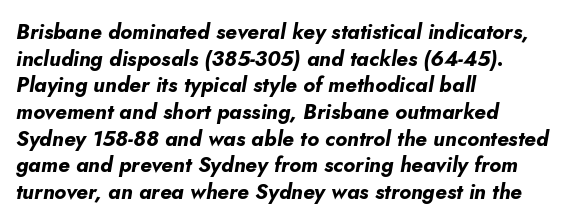
The line-height multiplier appears to be the usual default. Characters are canted at an angle relative to the baseline's perpendicular. No extra tracking has been applied to these lines. A student would call this left alignment; a typographer would say flush left, rag right. Words float on clear page, feet unadorned.
